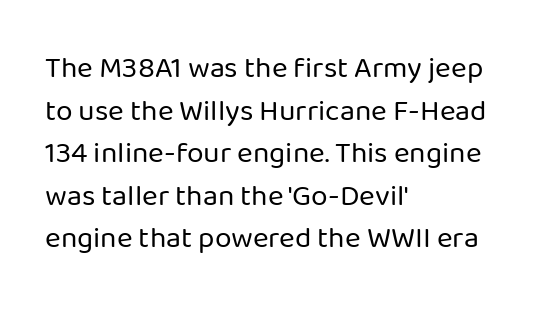
Q: Is the text bold? A: No.
Q: Is the text italic (slanted)? A: No, it is upright.
Q: Is the typeface a serif or a sans-serif typeface? A: Sans-serif.
Q: Is the text underlined? A: No.
Q: How is the paragraph aligned? A: Left-aligned.
Q: Is the spacing between letters normal or unusually wide? A: Normal.
Q: Is the spacing between lines tight, normal or loose? A: Normal.
Q: Width (condensed, normal, or wide)? A: Normal.
Q: Stroke contrast? A: Low.
Q: x-height? A: Medium.
Q: Monospaced? A: No.
